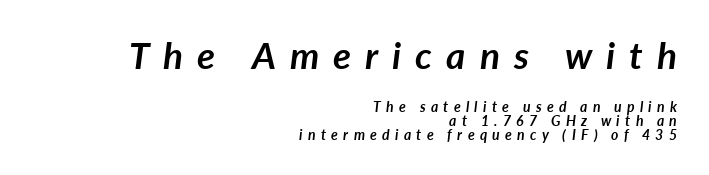
Quick note: interline space is minimal. The gaps between neighbouring characters are conspicuously large. Strokes here are thick enough to call this a true bold. The passage is arranged like a letterhead date or caption credit — flush right. The baseline area is clear. Here the designer chose a conventional face with non-uniform glyph widths.
